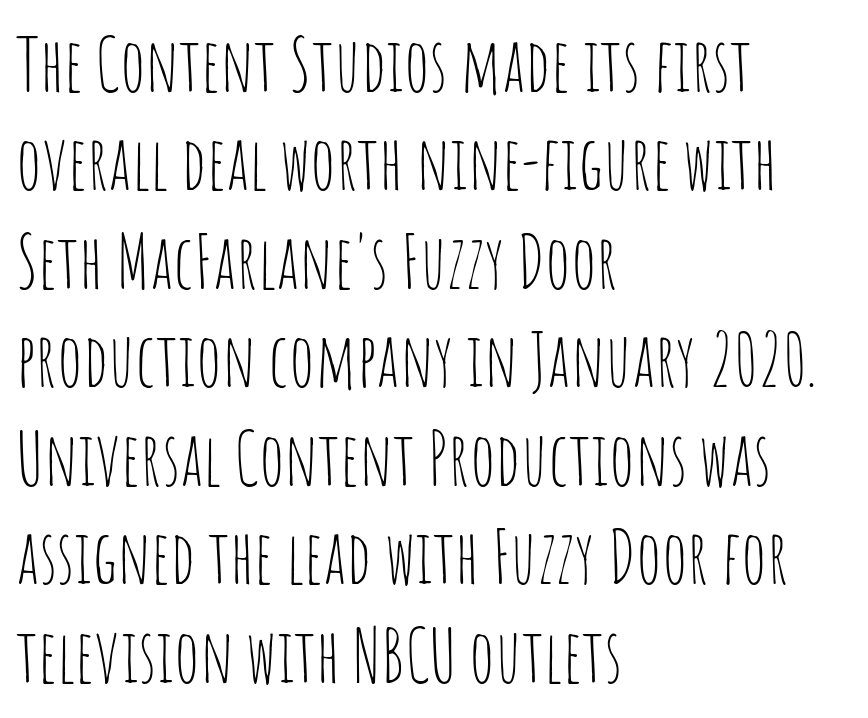
Stroke terminals: plain, sans-serif. Stroke thickness stays within the range of a standard reading face or lighter. Here the designer chose a conventional face with non-uniform glyph widths. Descenders hang freely into open space. In CSS terms this would be text-align: left.
